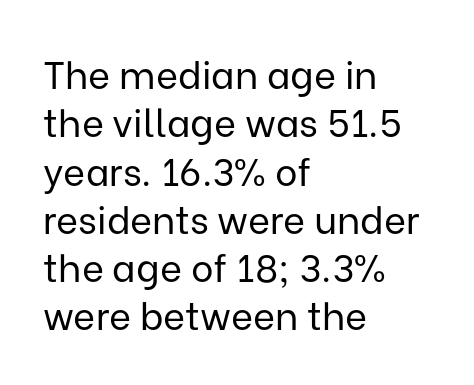
The lines in this sample share a left origin and differ only in where they stop. Counters stay open thanks to moderate or lighter strokes. Examine the stroke ends and you'll find no serifs. Caption: standard tracking, unaltered. The space beneath each line is pristine and unruled.
